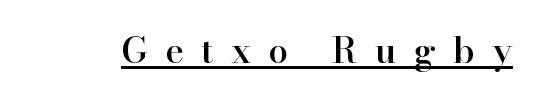
Q: Is the text bold? A: Semi-bold.
Q: Is the text italic (slanted)? A: No, it is upright.
Q: Is the typeface a serif or a sans-serif typeface? A: Serif.
Q: Is the text underlined? A: Yes.
Q: Is the spacing between letters normal or unusually wide? A: Unusually wide.
Q: Width (condensed, normal, or wide)? A: Normal.
Q: Stroke contrast? A: High.
Q: x-height? A: Small.
Q: Monospaced? A: No.
